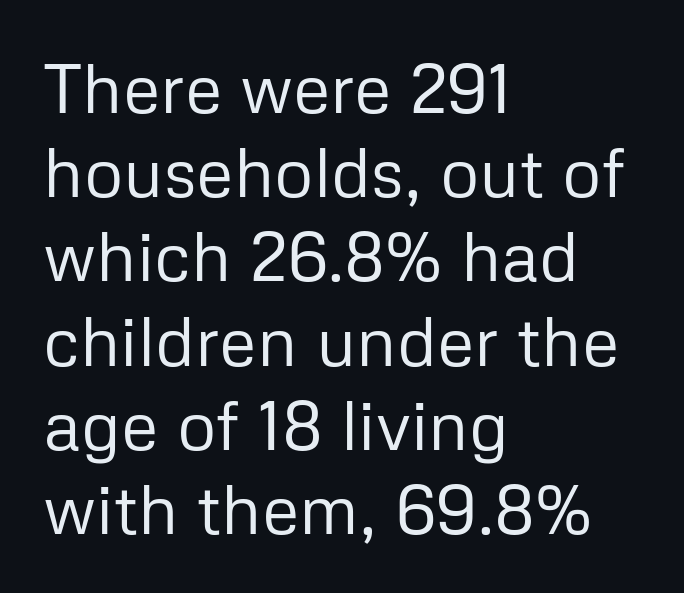
Q: Is the text bold? A: No.
Q: Is the text italic (slanted)? A: No, it is upright.
Q: Is the typeface a serif or a sans-serif typeface? A: Sans-serif.
Q: Is the text underlined? A: No.
Q: How is the paragraph aligned? A: Left-aligned.
Q: Is the spacing between letters normal or unusually wide? A: Normal.
Q: Width (condensed, normal, or wide)? A: Normal.
Q: Stroke contrast? A: Low.
Q: x-height? A: Medium.
Q: Monospaced? A: No.
